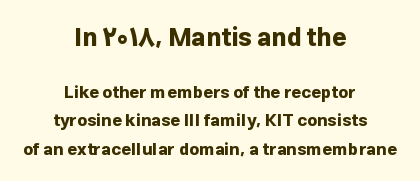
Q: Is the text bold? A: Yes.
Q: Is the text italic (slanted)? A: No, it is upright.
Q: Is the text underlined? A: No.
Q: How is the paragraph aligned? A: Centered.
Q: Is the spacing between letters normal or unusually wide? A: Normal.
Q: Is the spacing between lines tight, normal or loose? A: Normal.
Q: Which block of text is set in a larger size, the first (top) or the second (bottom)? A: The first (top) one.
